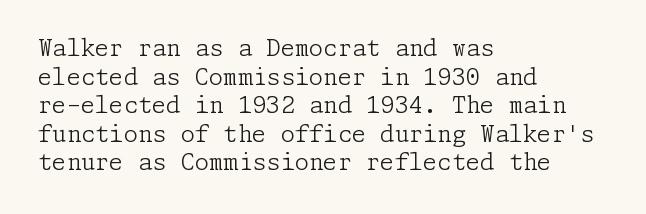
The image shows 23 px text type, upright; set left-aligned, line spacing 1.24x, normal letter spacing, not underlined.
